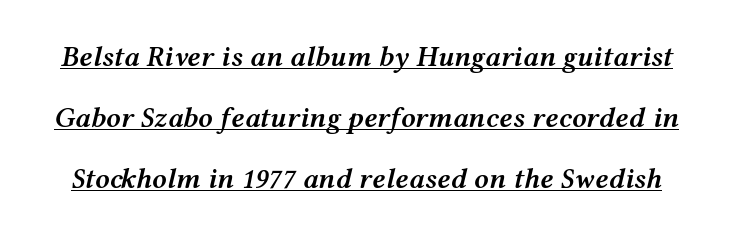
{"italic": "yes", "lean": "right", "slant_degrees": 12, "bold": "semi", "weight": "semibold", "width": "wide", "stroke_contrast": "medium", "x_height": "medium", "monospaced": "no", "underline": "yes", "line_spacing": "loose", "line_spacing_ratio": 2.1, "letter_spacing": "normal", "letter_spacing_em": 0.0, "glyph_px": 29}
